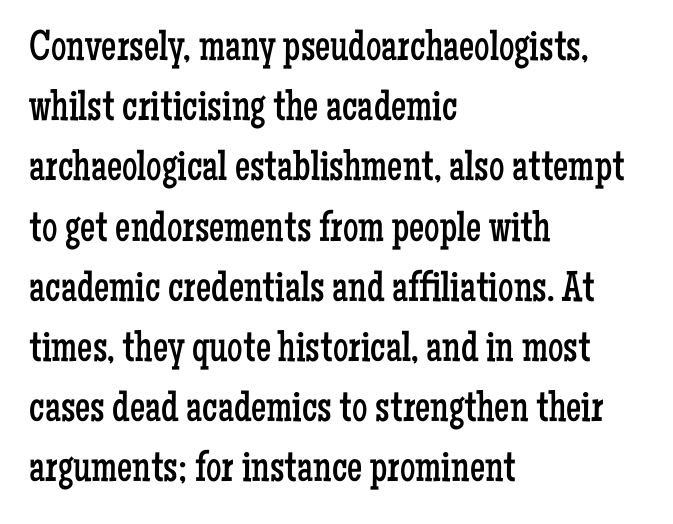
Q: Is the text bold? A: No.
Q: Is the text italic (slanted)? A: No, it is upright.
Q: Is the typeface a serif or a sans-serif typeface? A: Serif.
Q: Is the text underlined? A: No.
Q: How is the paragraph aligned? A: Left-aligned.
Q: Is the spacing between letters normal or unusually wide? A: Normal.
Q: Is the spacing between lines tight, normal or loose? A: Normal.
Q: Width (condensed, normal, or wide)? A: Condensed.
Q: Stroke contrast? A: Low.
Q: x-height? A: Medium.
Q: Monospaced? A: No.
